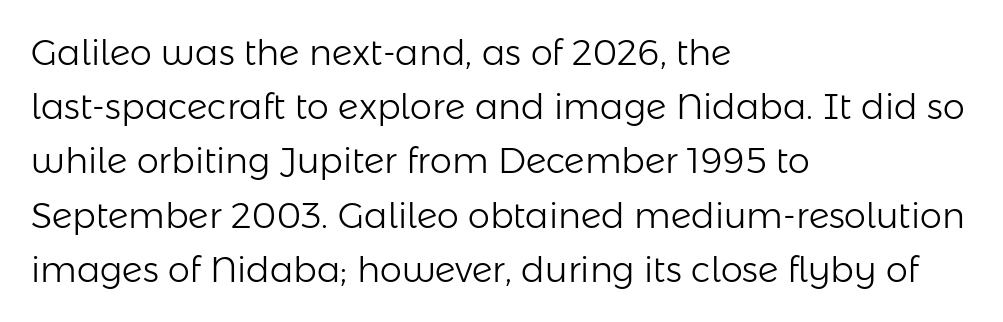
{"serif": "no", "italic": "no", "bold": "no", "weight": "light", "width": "normal", "stroke_contrast": "low", "x_height": "medium", "monospaced": "no", "underline": "no", "align": "left", "line_spacing": "normal", "line_spacing_ratio": 1.55, "letter_spacing": "normal", "letter_spacing_em": 0.0, "glyph_px": 35}
